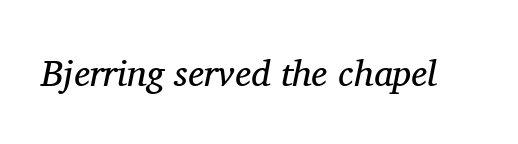
Q: Is the text bold? A: No.
Q: Is the text italic (slanted)? A: Yes, it leans right by about 11 degrees.
Q: Is the typeface a serif or a sans-serif typeface? A: Serif.
Q: Is the text underlined? A: No.
Q: Is the spacing between letters normal or unusually wide? A: Normal.
Q: Width (condensed, normal, or wide)? A: Normal.
Q: Stroke contrast? A: Medium.
Q: x-height? A: Medium.
Q: Monospaced? A: No.
